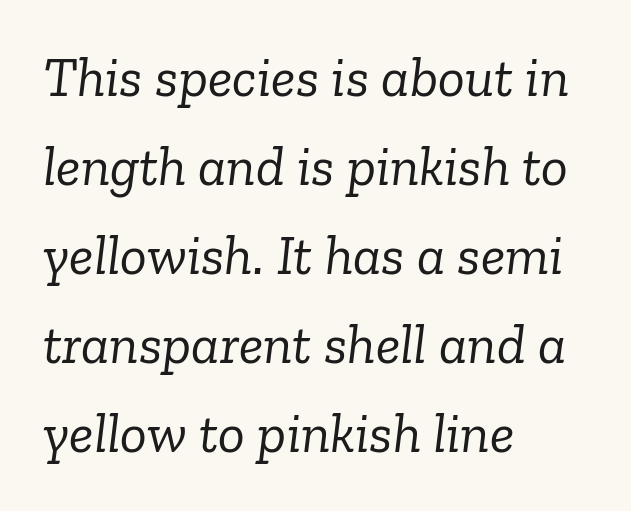
The image shows 56 px light serif type, italic (leaning right); set left-aligned, normal line spacing (1.59x), normal letter spacing, not underlined; low stroke contrast and a medium x-height.
